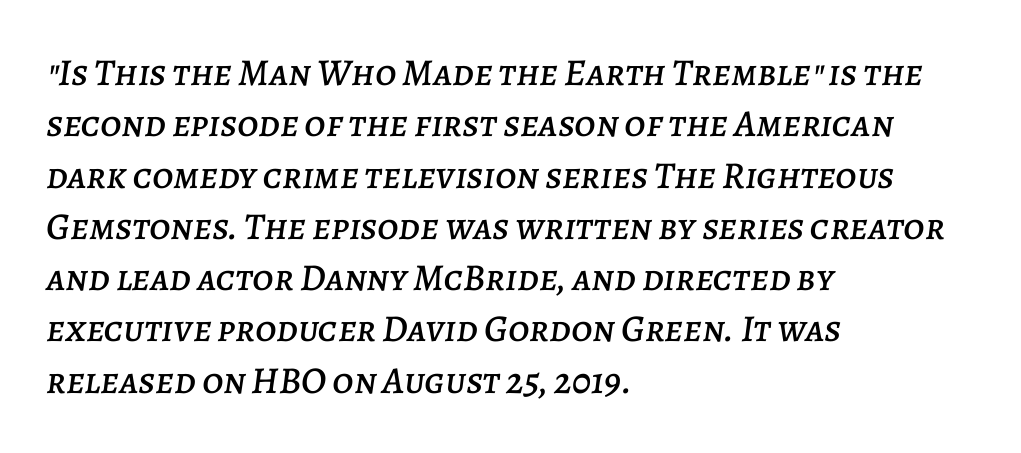
Just letters on the line, the space beneath them empty. Italic? Definitely — the glyphs are oblique. Line beginnings align vertically; line endings do not. Compared with typical paragraphs, the rows here are spaced about the same. Is the letter spacing exaggerated? No — it looks like the ordinary default. This sample has the flowing, uneven cadence of proportional lettering.
